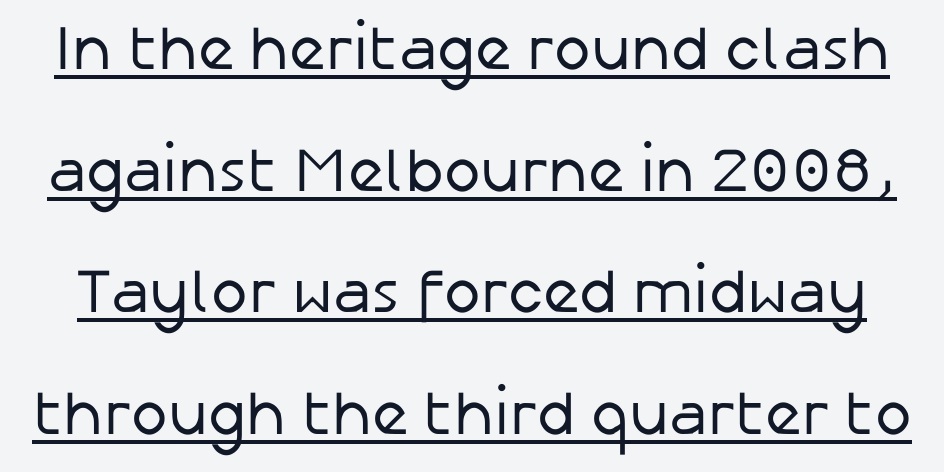
The image shows 62 px regular-weight sans-serif type, upright; set loose line spacing (1.96x), normal letter spacing, underlined; low stroke contrast and a medium x-height.
